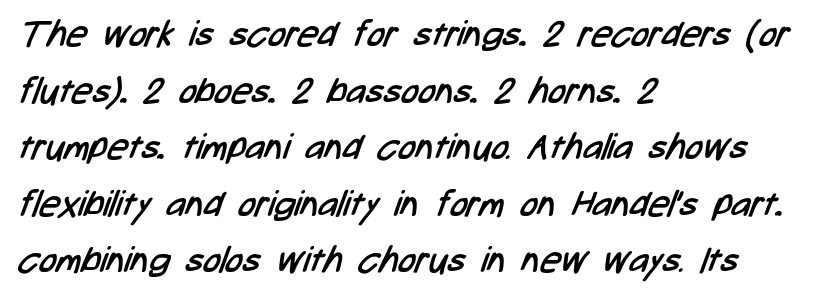
Glyph-to-glyph distance matches everyday printed text. The font sits on the lighter half of the weight spectrum, regular included. Each letter keeps its own natural width here, so spacing adapts to shape. The passage shown is not underscored anywhere. The passage is arranged the way most books set body copy — flush left.
